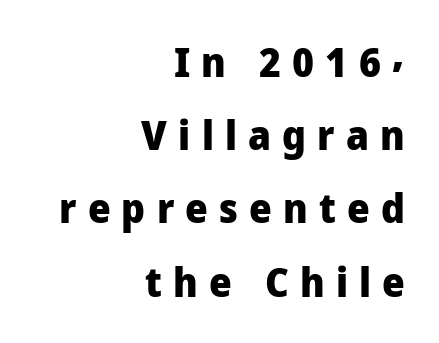
{"serif": "no", "italic": "no", "bold": "yes", "weight": "heavy", "width": "normal", "stroke_contrast": "low", "x_height": "medium", "monospaced": "no", "underline": "no", "align": "right", "line_spacing_ratio": 1.83, "letter_spacing": "wide", "letter_spacing_em": 0.28, "glyph_px": 40}
